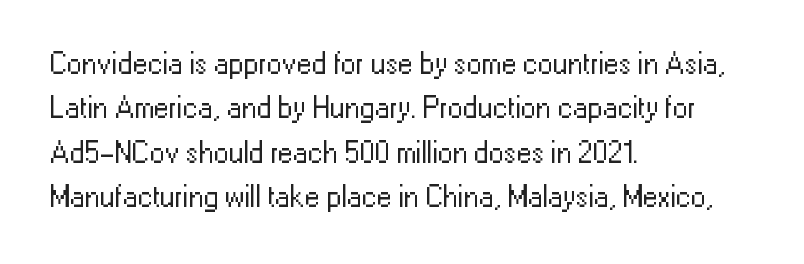
Q: Is the text bold? A: No.
Q: Is the text italic (slanted)? A: No, it is upright.
Q: Is the typeface a serif or a sans-serif typeface? A: Sans-serif.
Q: Is the text underlined? A: No.
Q: How is the paragraph aligned? A: Left-aligned.
Q: Is the spacing between letters normal or unusually wide? A: Normal.
Q: Is the spacing between lines tight, normal or loose? A: Normal.
Q: Width (condensed, normal, or wide)? A: Normal.
Q: Stroke contrast? A: Low.
Q: x-height? A: Medium.
Q: Monospaced? A: No.
